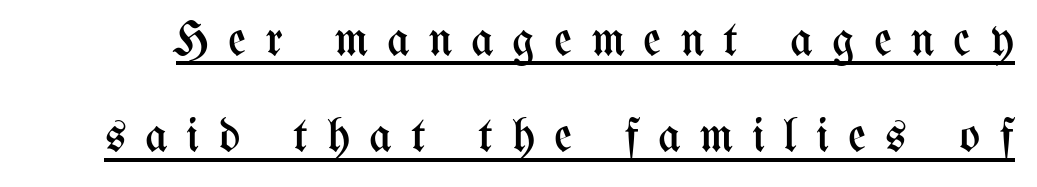
The image shows 49 px regular-weight, condensed type, upright; set loose line spacing (1.96x), unusually wide letter spacing (+0.39 em), underlined; medium stroke contrast and a medium x-height.
